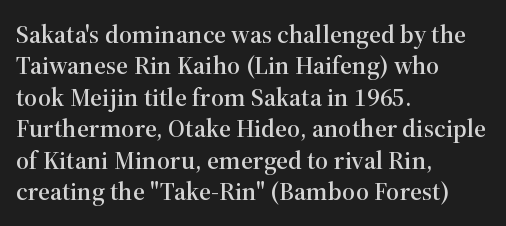
Q: Is the text italic (slanted)? A: No, it is upright.
Q: Is the text underlined? A: No.
Q: How is the paragraph aligned? A: Left-aligned.
Q: Is the spacing between letters normal or unusually wide? A: Normal.
